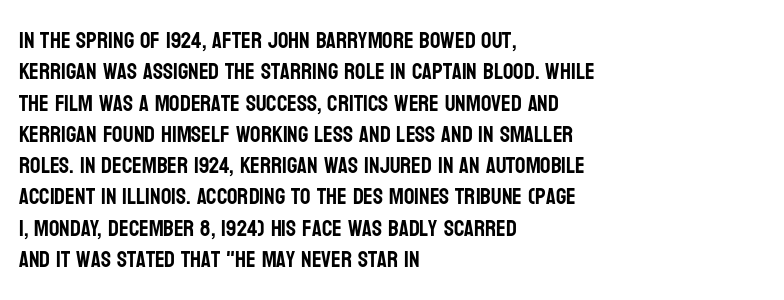
The passage shown is not underscored anywhere. The line texture is even and compact thanks to regular tracking. Nope, not italic — everything's standing straight. Each line starts at the same left margin while the right side varies. Notice how descenders clear the ascenders below comfortably — that's standard leading.
